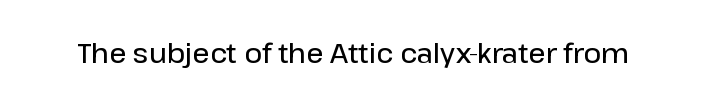
Q: Is the text bold? A: Semi-bold.
Q: Is the text italic (slanted)? A: No, it is upright.
Q: Is the text underlined? A: No.
Q: Is the spacing between letters normal or unusually wide? A: Normal.
